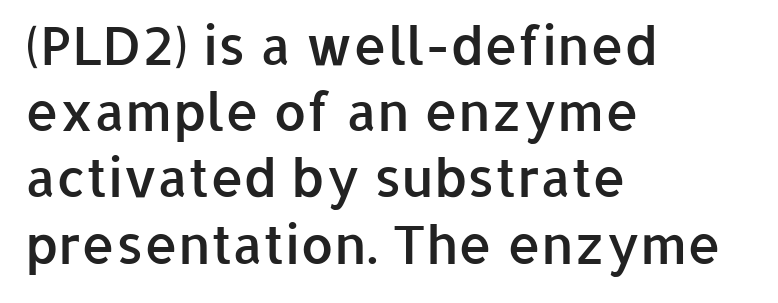
{"serif": "no", "italic": "no", "bold": "semi", "weight": "semibold", "width": "normal", "stroke_contrast": "low", "x_height": "medium", "monospaced": "no", "underline": "no", "align": "left", "line_spacing": "normal", "line_spacing_ratio": 1.25, "letter_spacing": "normal", "letter_spacing_em": 0.0, "glyph_px": 53}
